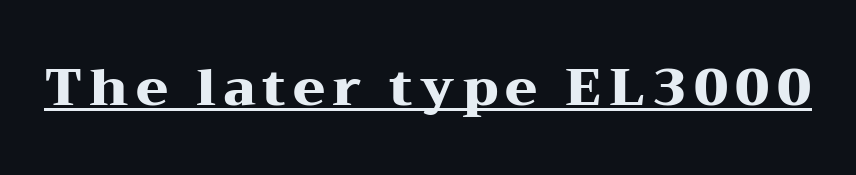
This is roman type, the default non-slanted kind. The face used here appears with an underline applied. These lines are rendered in a variable-pitch font. Students, this is bold: see how much ink each stroke carries.
